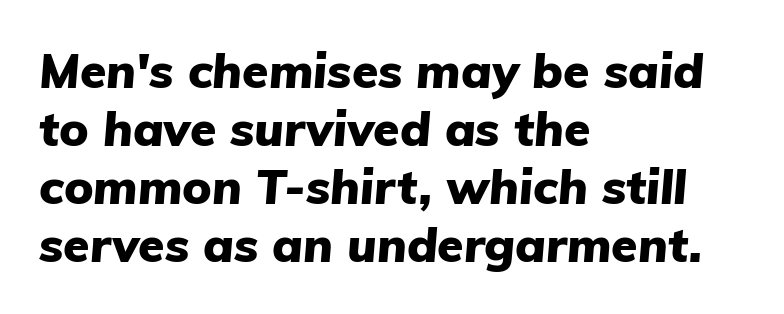
Nothing unusual about the tracking: characters are spaced as the font intends. Every character sits at an angle, as italics do. Beneath every word, the page is bare. The face used here is proportionally spaced, like ordinary book or web type. The typesetting leans heavy: a genuine bold. All the whitespace from short lines collects on the right.
